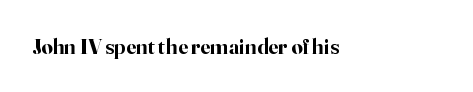
Q: Is the text bold? A: Yes.
Q: Is the text italic (slanted)? A: No, it is upright.
Q: Is the text underlined? A: No.
Q: Is the spacing between letters normal or unusually wide? A: Normal.
